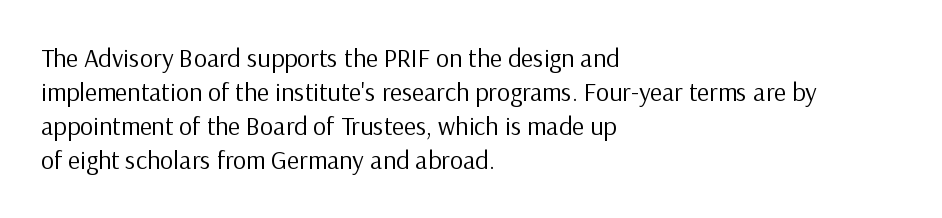
Descenders are the only things crossing below the line. All the whitespace from short lines collects on the right. Characters remain perfectly vertical along every line. The letters sit at their default tracking, neither squeezed nor spread.
